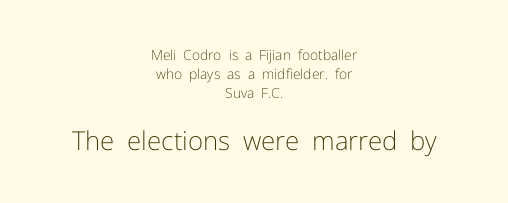
The image shows 26 px text type, upright; set centered, normal line spacing (1.36x), normal letter spacing, not underlined; the second (bottom) block is 1.86x larger.
